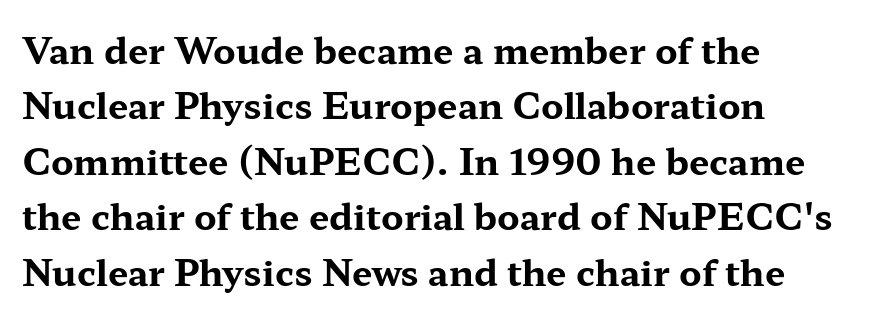
Q: Is the text bold? A: Yes.
Q: Is the text italic (slanted)? A: No, it is upright.
Q: Is the typeface a serif or a sans-serif typeface? A: Serif.
Q: Is the text underlined? A: No.
Q: How is the paragraph aligned? A: Left-aligned.
Q: Is the spacing between letters normal or unusually wide? A: Normal.
Q: Is the spacing between lines tight, normal or loose? A: Normal.
Q: Width (condensed, normal, or wide)? A: Wide.
Q: Stroke contrast? A: Medium.
Q: x-height? A: Medium.
Q: Monospaced? A: No.
